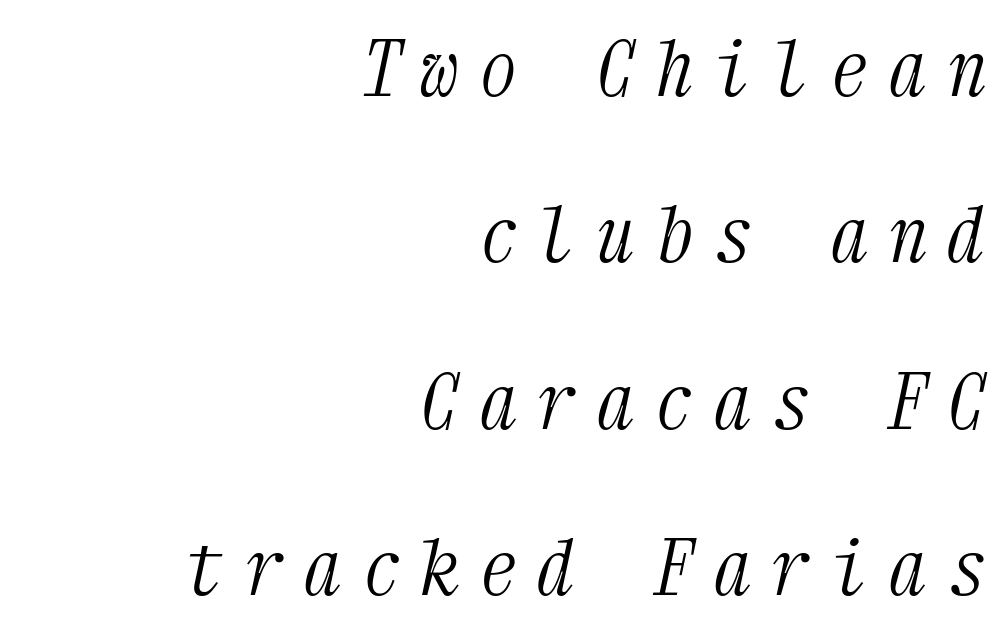
Slanted lettering throughout. A flush-right, rag-left setting is used for this passage. A bare baseline throughout the passage. Loosely led — the rows are spread out. Each letter, wide or thin by design, is forced into the same width here.
